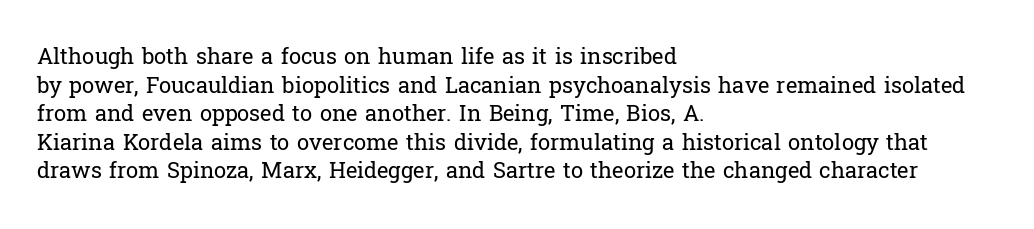
The image shows 22 px text type, upright; set left-aligned, normal line spacing (1.3x), normal letter spacing, not underlined.
